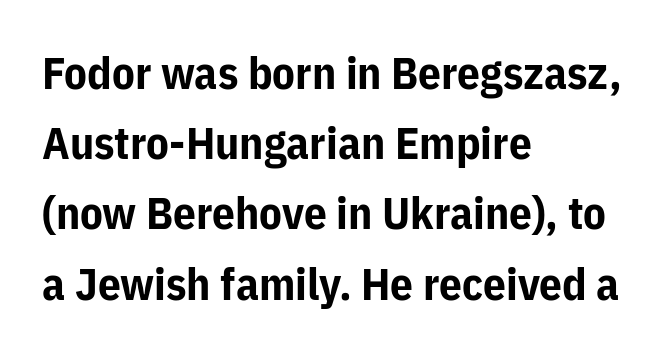
The image shows 45 px bold sans-serif type, upright; set left-aligned, normal line spacing (1.56x), normal letter spacing, not underlined; low stroke contrast and a medium x-height.
